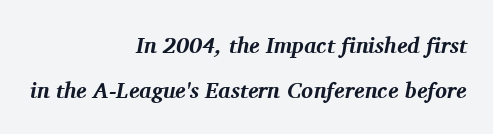
Notice how thick the strokes are: this is what a full bold looks like. This is oblique type, the kind used for emphasis or titles. The face used here is rendered with its standard letterfit. Whoever set this chose breathing room over compactness in the vertical rhythm. The foot of each line stays bare and open. Every row of glyphs terminates at an identical x-position on the right.
